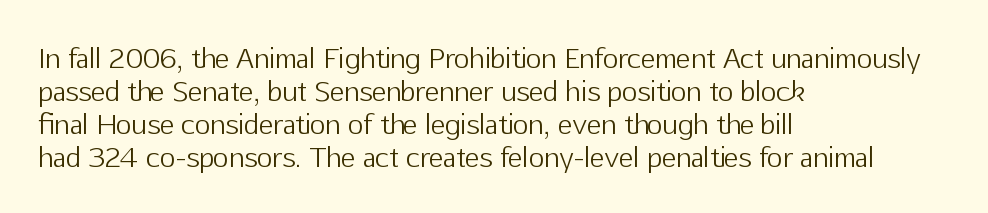
The type sits square on the baseline with zero lean. All the whitespace from short lines collects on the right. Students, note that the glyphs here touch the page at normal intervals. Weight class: somewhere from thin through regular. The foot of each line stays bare and open.
